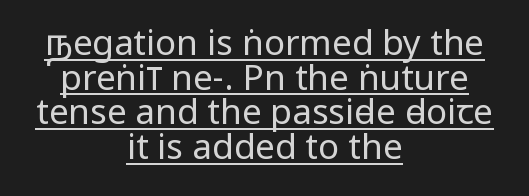
The image shows 35 px regular-weight, condensed sans-serif type, upright; set centered, tight line spacing (0.99x), normal letter spacing, underlined; low stroke contrast and a large x-height.
